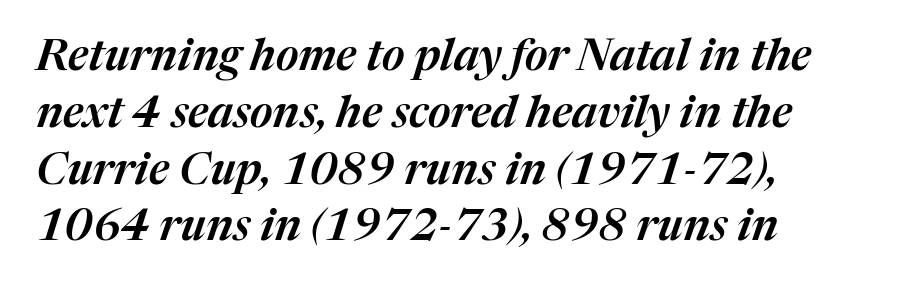
Q: Is the text italic (slanted)? A: Yes, it leans right by about 17 degrees.
Q: Is the text underlined? A: No.
Q: How is the paragraph aligned? A: Left-aligned.
Q: Is the spacing between letters normal or unusually wide? A: Normal.
Q: Is the spacing between lines tight, normal or loose? A: Normal.
Q: Width (condensed, normal, or wide)? A: Normal.
Q: Stroke contrast? A: Medium.
Q: x-height? A: Medium.
Q: Monospaced? A: No.
